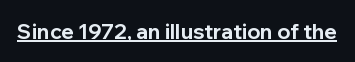
{"italic": "no", "bold": "yes", "underline": "yes", "letter_spacing": "normal", "letter_spacing_em": 0.0, "glyph_px": 21}
